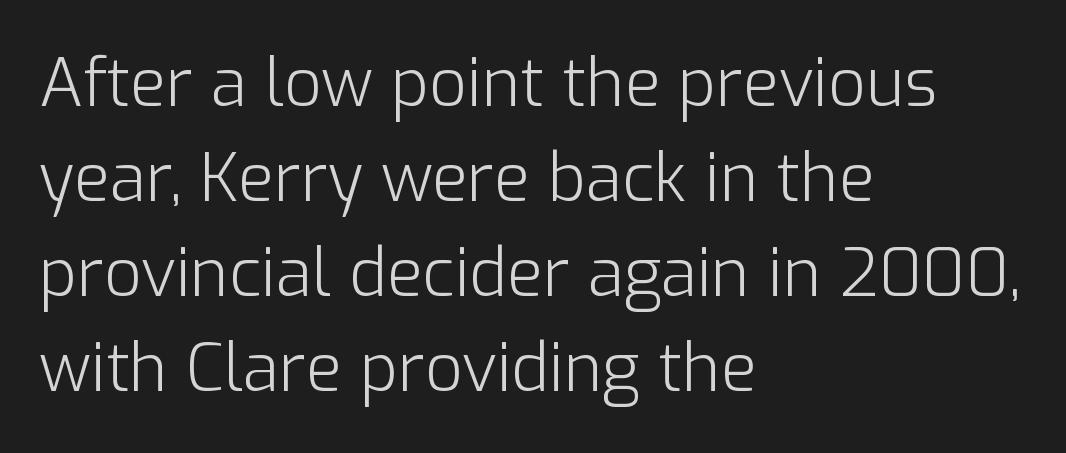
The image shows 66 px light sans-serif type, upright; set left-aligned, normal line spacing (1.44x), normal letter spacing, not underlined; low stroke contrast and a medium x-height.
